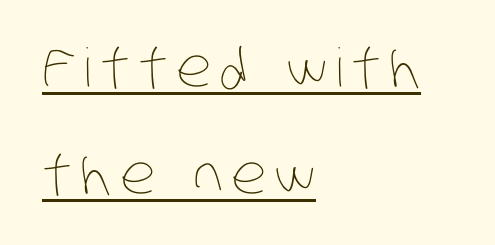
The font is comparable to plain body text, perhaps lighter. You could not count columns in this text — the font is proportionally spaced. What's the leading like? Stretched, with rows far apart. A student would call this left alignment; a typographer would say flush left, rag right. A baseline rule has been typeset under these characters.
